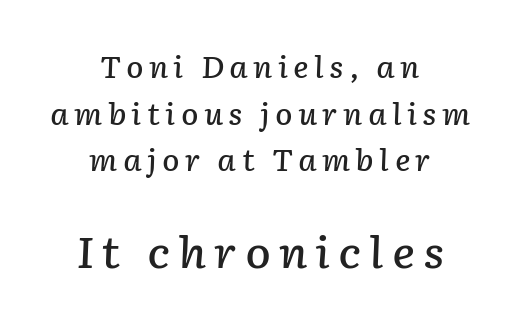
Think of a printed novel: that variable character pitch is what you see here. Bare-footed words on every line. Observe the lean: these are italic letterforms. Does the weight exceed regular? Yes, but only to semibold. Here the second block reads like a headline and the first like body copy. Horizontally, the lines are justified to the midpoint only.
